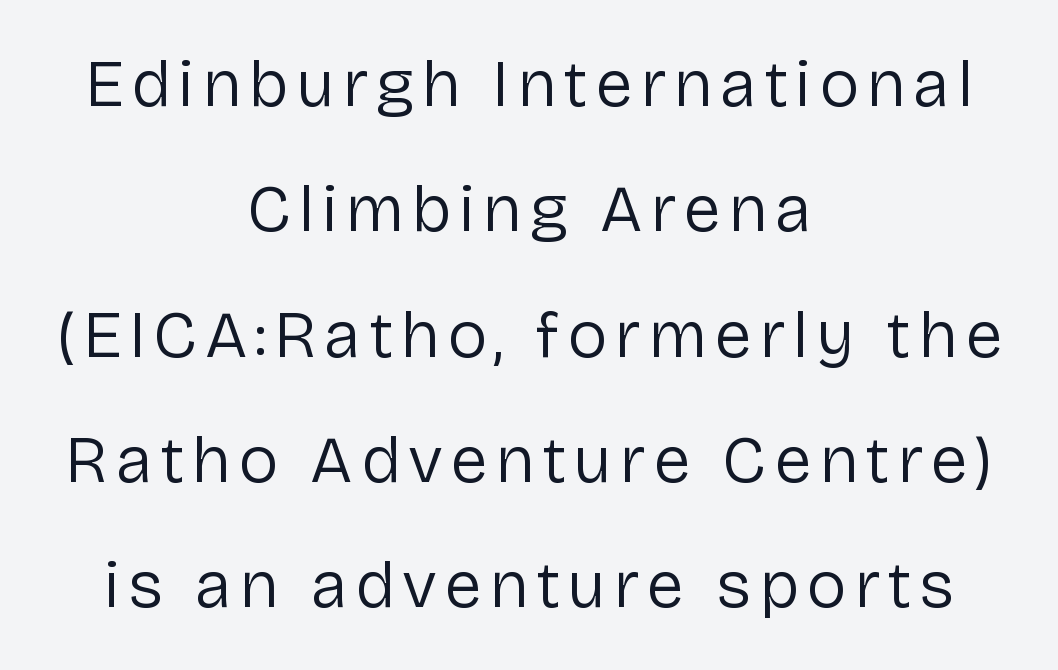
{"serif": "no", "italic": "no", "bold": "no", "weight": "regular", "width": "normal", "stroke_contrast": "low", "x_height": "medium", "monospaced": "no", "underline": "no", "align": "center", "line_spacing_ratio": 1.87, "glyph_px": 67}
